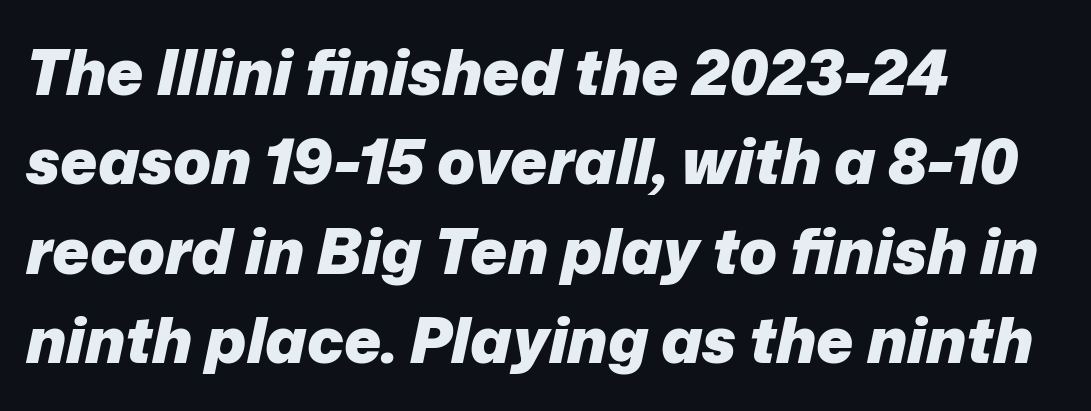
The image shows 63 px heavy type, italic (leaning right); set left-aligned, normal line spacing (1.42x), normal letter spacing, not underlined; low stroke contrast and a medium x-height.
